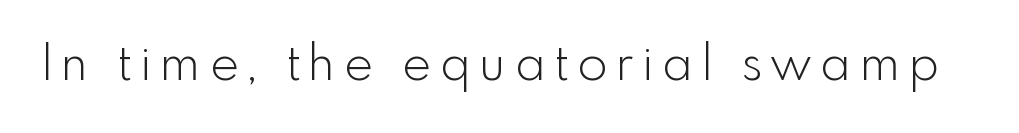
The image shows 49 px light sans-serif type, upright; set not underlined; a small x-height.
